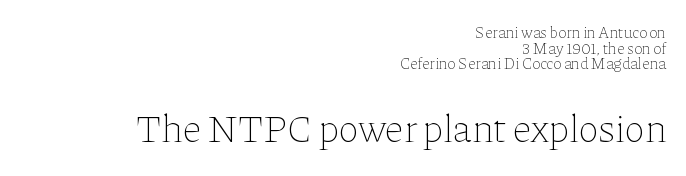
{"italic": "no", "bold": "no", "weight": "thin", "width": "normal", "stroke_contrast": "low", "x_height": "medium", "monospaced": "no", "underline": "no", "align": "right", "line_spacing": "tight", "line_spacing_ratio": 0.98, "letter_spacing": "normal", "letter_spacing_em": 0.0, "larger_block": "second", "size_ratio": 2.44, "glyph_px": 39}
